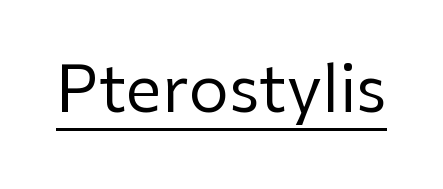
The image shows 64 px regular-weight sans-serif type, upright; set normal letter spacing, underlined; low stroke contrast and a medium x-height.
